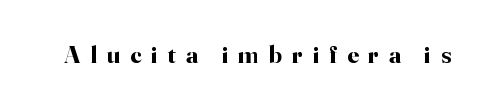
The image shows 25 px bold type, upright; set unusually wide letter spacing (+0.4 em), not underlined.
